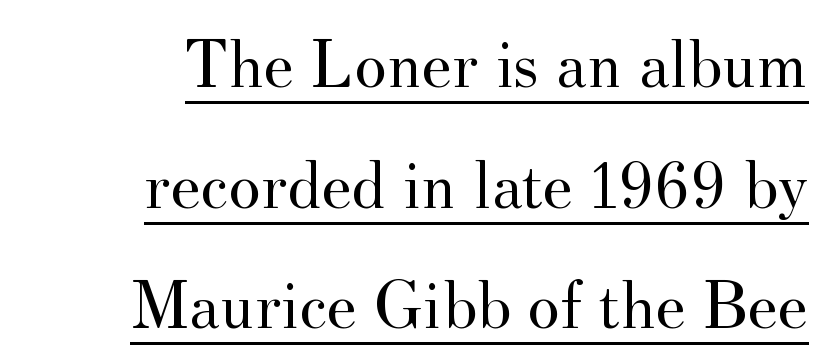
{"serif": "yes", "italic": "no", "bold": "no", "weight": "regular", "width": "normal", "stroke_contrast": "medium", "x_height": "small", "monospaced": "no", "underline": "yes", "align": "right", "line_spacing_ratio": 1.75, "letter_spacing": "normal", "letter_spacing_em": 0.0, "glyph_px": 69}
